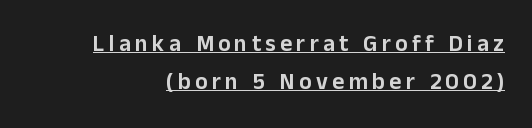
Students, observe the line beneath the letters — that is underlining. The rows are spaced the way most documents space them. The lettering stays uniformly vertical, giving the passage a roman look.
